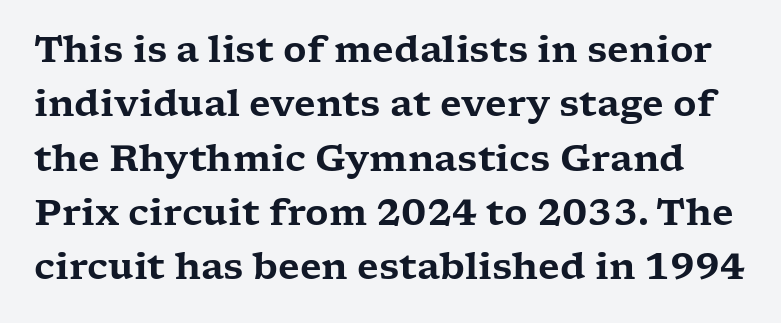
{"serif": "yes", "italic": "no", "width": "wide", "stroke_contrast": "low", "x_height": "medium", "monospaced": "no", "underline": "no", "line_spacing": "normal", "line_spacing_ratio": 1.51, "letter_spacing": "normal", "letter_spacing_em": 0.0, "glyph_px": 36}
